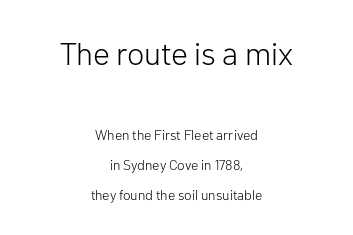
Notice how the stems are strictly vertical — no italics here. A sans-serif font was chosen for this passage. The baseline area is clear. Which chunk is bigger? The first one — the top block dwarfs the bottom.
